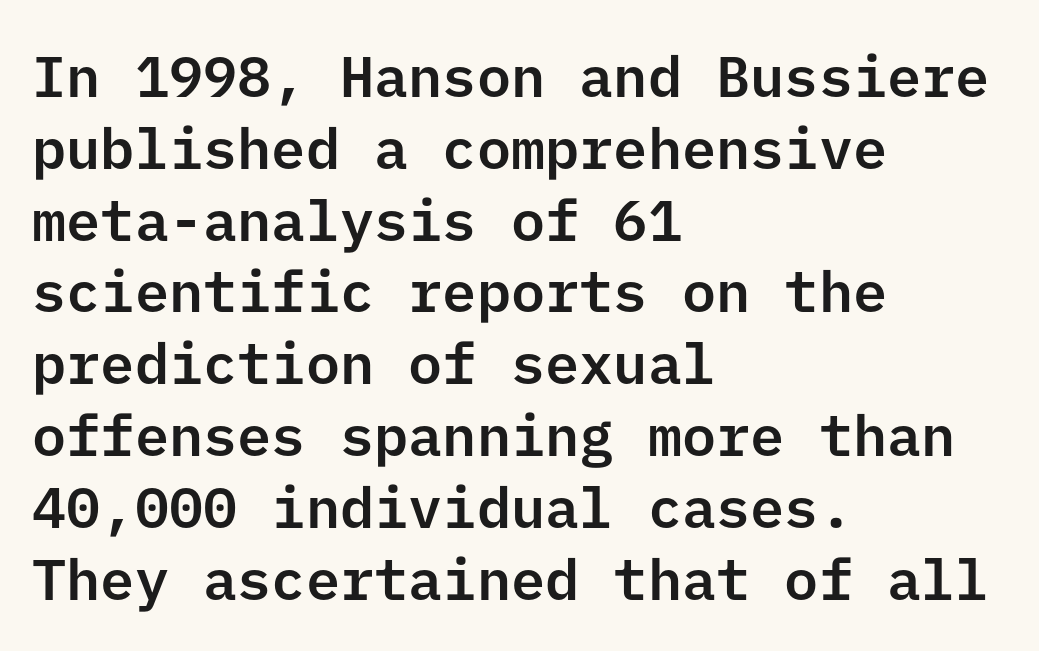
{"serif": "no", "italic": "no", "width": "normal", "stroke_contrast": "low", "x_height": "medium", "underline": "no", "align": "left", "line_spacing": "normal", "line_spacing_ratio": 1.26, "letter_spacing": "normal", "letter_spacing_em": 0.0, "glyph_px": 57}
